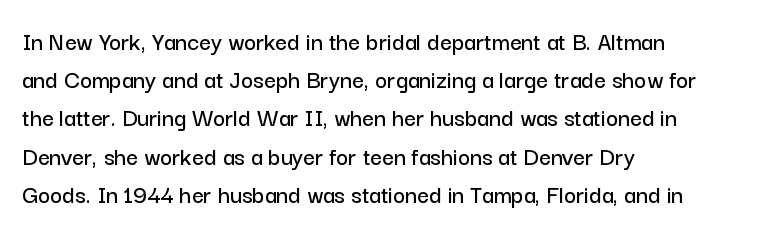
{"italic": "no", "underline": "no", "align": "left", "line_spacing": "normal", "line_spacing_ratio": 1.47, "letter_spacing": "normal", "letter_spacing_em": 0.0, "glyph_px": 26}
